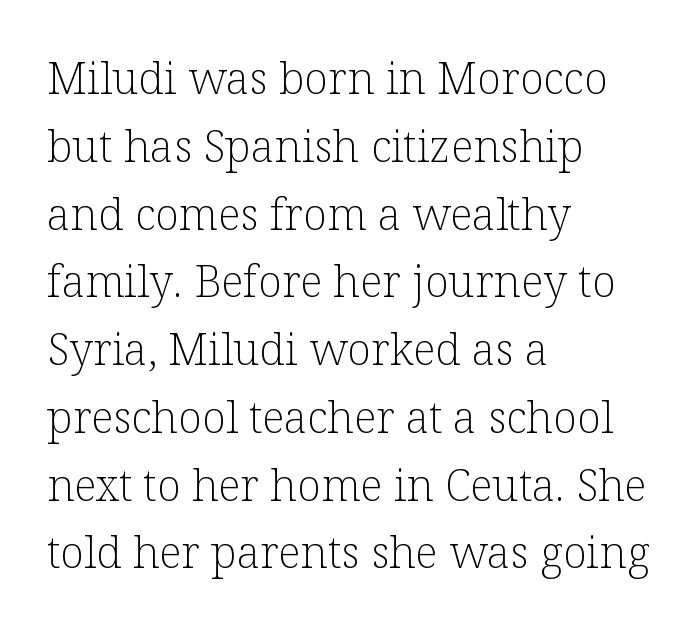
{"serif": "yes", "italic": "no", "bold": "no", "weight": "light", "width": "normal", "stroke_contrast": "low", "x_height": "medium", "monospaced": "no", "underline": "no", "align": "left", "line_spacing": "normal", "line_spacing_ratio": 1.54, "letter_spacing": "normal", "letter_spacing_em": 0.0, "glyph_px": 44}
